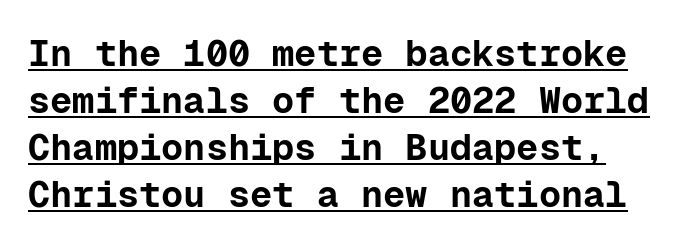
Q: Is the text bold? A: Yes.
Q: Is the text italic (slanted)? A: No, it is upright.
Q: Is the typeface a serif or a sans-serif typeface? A: Sans-serif.
Q: Is the text underlined? A: Yes.
Q: Is the spacing between letters normal or unusually wide? A: Normal.
Q: Is the spacing between lines tight, normal or loose? A: Normal.
Q: Width (condensed, normal, or wide)? A: Normal.
Q: Stroke contrast? A: Low.
Q: x-height? A: Medium.
Q: Monospaced? A: Yes.
